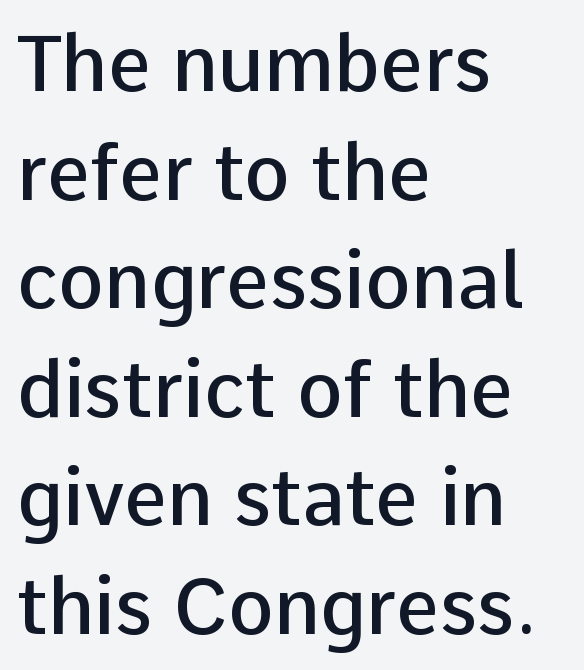
The image shows 77 px semibold sans-serif type, upright; set left-aligned, normal line spacing (1.41x), normal letter spacing, not underlined; low stroke contrast and a medium x-height.
